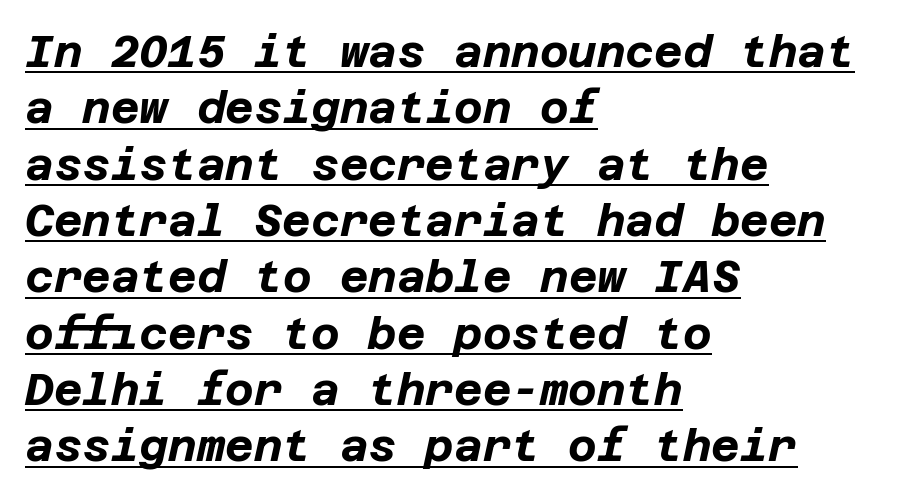
Q: Is the text bold? A: Yes.
Q: Is the text italic (slanted)? A: Yes, it leans right by about 12 degrees.
Q: Is the text underlined? A: Yes.
Q: How is the paragraph aligned? A: Left-aligned.
Q: Is the spacing between letters normal or unusually wide? A: Normal.
Q: Is the spacing between lines tight, normal or loose? A: Normal.
Q: Width (condensed, normal, or wide)? A: Normal.
Q: Stroke contrast? A: Low.
Q: x-height? A: Large.
